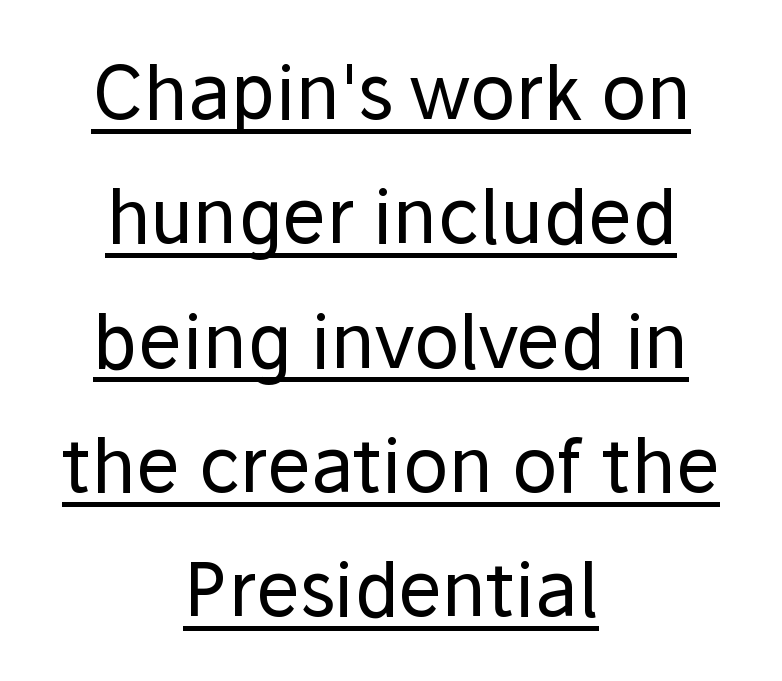
{"serif": "no", "italic": "no", "bold": "no", "weight": "regular", "width": "normal", "stroke_contrast": "low", "x_height": "medium", "monospaced": "no", "underline": "yes", "align": "center", "line_spacing": "normal", "line_spacing_ratio": 1.68, "letter_spacing": "normal", "letter_spacing_em": 0.0, "glyph_px": 74}
